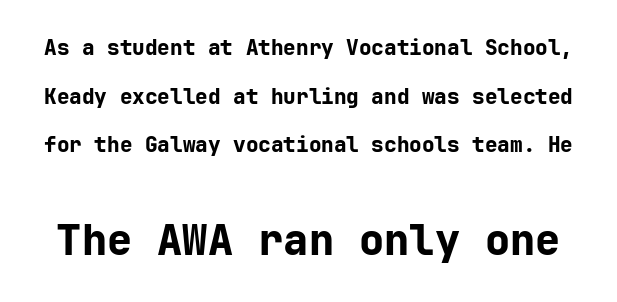
Q: Is the text bold? A: Yes.
Q: Is the text italic (slanted)? A: No, it is upright.
Q: Is the typeface a serif or a sans-serif typeface? A: Sans-serif.
Q: Is the text underlined? A: No.
Q: Is the spacing between letters normal or unusually wide? A: Normal.
Q: Is the spacing between lines tight, normal or loose? A: Loose.
Q: Which block of text is set in a larger size, the first (top) or the second (bottom)? A: The second (bottom) one.
Q: Width (condensed, normal, or wide)? A: Normal.
Q: Stroke contrast? A: Low.
Q: x-height? A: Medium.
